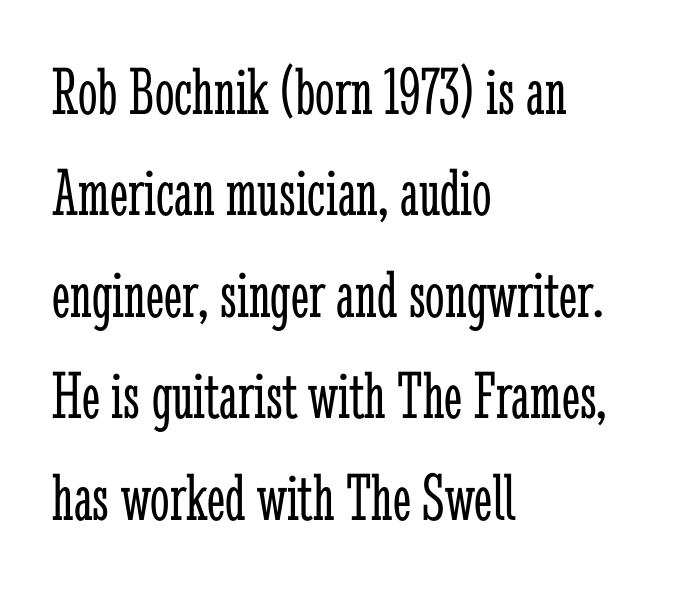
The image shows 69 px light, condensed serif type, upright; set left-aligned, normal line spacing (1.47x), normal letter spacing, not underlined; low stroke contrast and a medium x-height.
